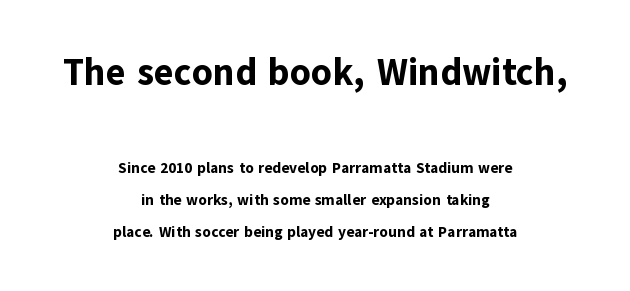
The image shows 37 px bold sans-serif type, upright; set centered, loose line spacing (2.16x), normal letter spacing, not underlined; the first (top) block is 2.47x larger; low stroke contrast and a medium x-height.
